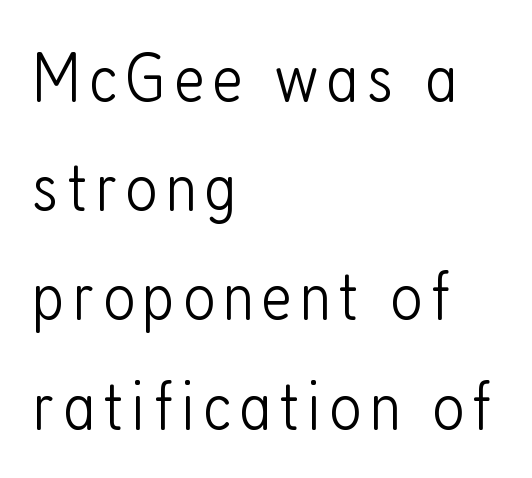
Is this a sans? Yes — the strokes have no serifs. The lines in this sample share a left origin and differ only in where they stop. Unmarked baselines from the first word to the last. The face used here is proportionally spaced, like ordinary book or web type. The lettering holds an erect, upright posture throughout.
